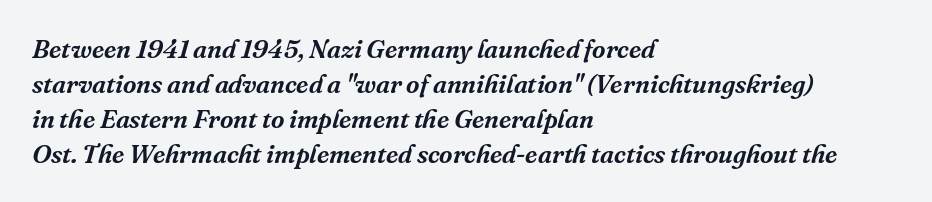
The rows are spaced the way most documents space them. The space beneath each line is pristine and unruled. The gaps between neighbouring characters are ordinary and unremarkable. Italic? Definitely — the glyphs are oblique. The text block is weighted toward the left margin, trailing off unevenly rightward.
